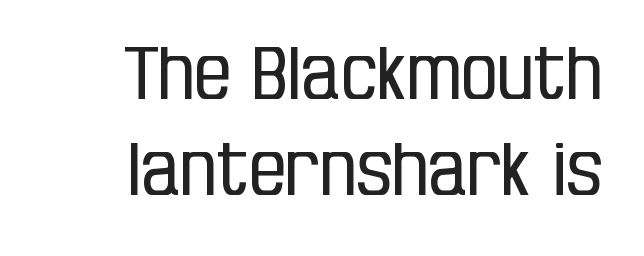
Q: Is the text bold? A: No.
Q: Is the text italic (slanted)? A: No, it is upright.
Q: Is the typeface a serif or a sans-serif typeface? A: Sans-serif.
Q: Is the text underlined? A: No.
Q: How is the paragraph aligned? A: Right-aligned.
Q: Is the spacing between letters normal or unusually wide? A: Normal.
Q: Is the spacing between lines tight, normal or loose? A: Normal.
Q: Width (condensed, normal, or wide)? A: Condensed.
Q: Stroke contrast? A: Low.
Q: x-height? A: Large.
Q: Monospaced? A: No.
